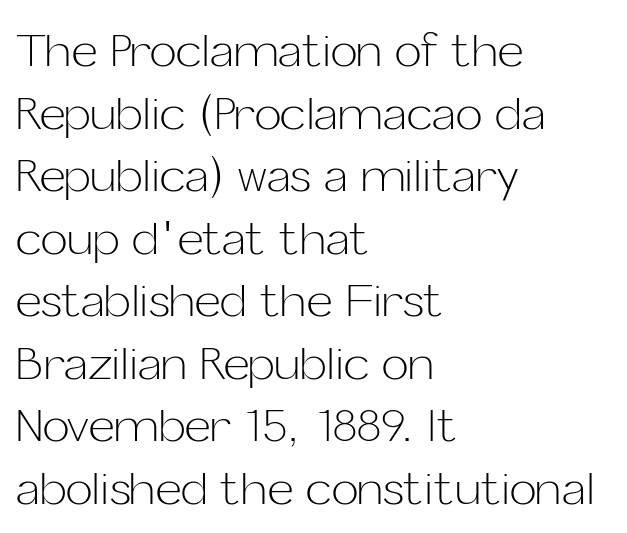
The image shows 45 px light sans-serif type, upright; set left-aligned, normal line spacing (1.39x), normal letter spacing, not underlined; low stroke contrast and a medium x-height.
